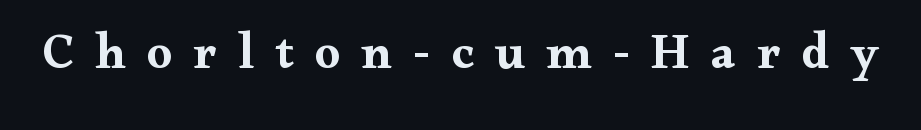
Q: Is the text bold? A: Yes.
Q: Is the text italic (slanted)? A: No, it is upright.
Q: Is the typeface a serif or a sans-serif typeface? A: Serif.
Q: Is the text underlined? A: No.
Q: Is the spacing between letters normal or unusually wide? A: Unusually wide.
Q: Width (condensed, normal, or wide)? A: Wide.
Q: Stroke contrast? A: Medium.
Q: x-height? A: Small.
Q: Monospaced? A: No.
